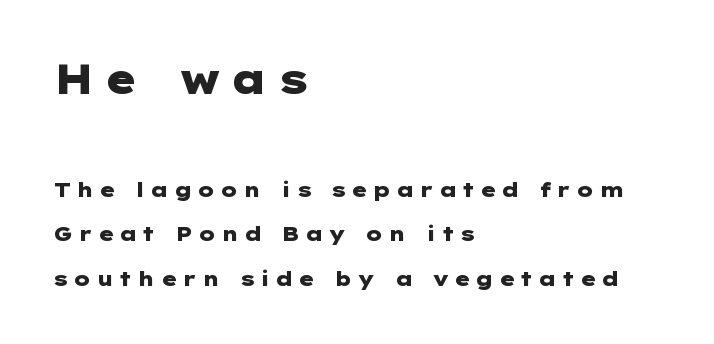
The image shows 41 px heavy, wide sans-serif type, upright; set left-aligned, loose line spacing (2.22x), unusually wide letter spacing (+0.23 em), not underlined; the first (top) block is 2.05x larger; low stroke contrast and a medium x-height.
